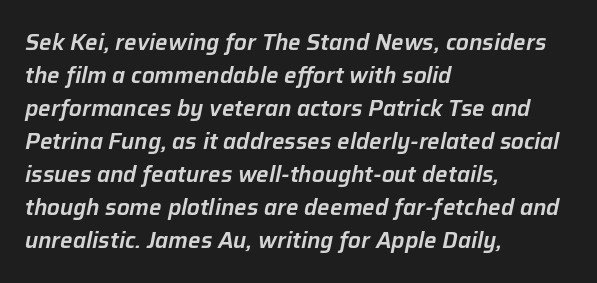
{"italic": "yes", "lean": "right", "slant_degrees": 12, "underline": "no", "align": "left", "line_spacing": "normal", "line_spacing_ratio": 1.5, "letter_spacing": "normal", "letter_spacing_em": 0.0, "glyph_px": 22}
